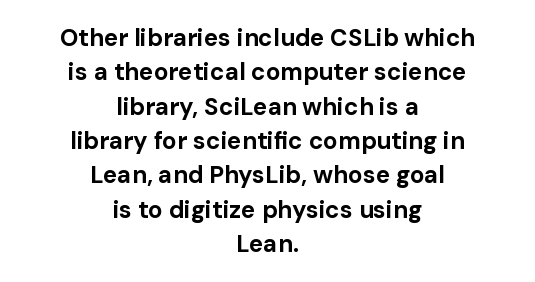
The image shows 24 px bold type, upright; set centered, normal line spacing (1.43x), normal letter spacing, not underlined.
